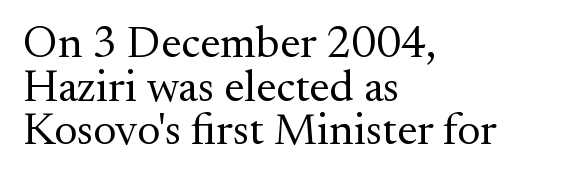
Posture: vertical. Left-aligned paragraph, ragged on the right. The passage shown is typed in a proportional face where columns would drift. Characters follow at the spacing the type designer built in. Stems here are at most as thick as an everyday book face.
